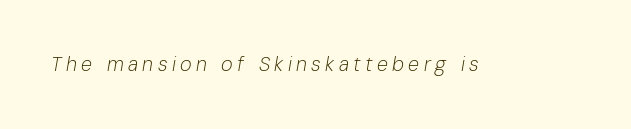
Q: Is the text bold? A: No.
Q: Is the text italic (slanted)? A: Yes, it leans right by about 10 degrees.
Q: Is the text underlined? A: No.
Q: Is the spacing between letters normal or unusually wide? A: Unusually wide.
